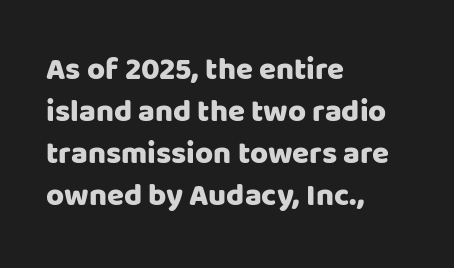
The image shows 31 px sans-serif type, upright; set left-aligned, normal line spacing (1.35x), normal letter spacing, not underlined; low stroke contrast and a large x-height.
